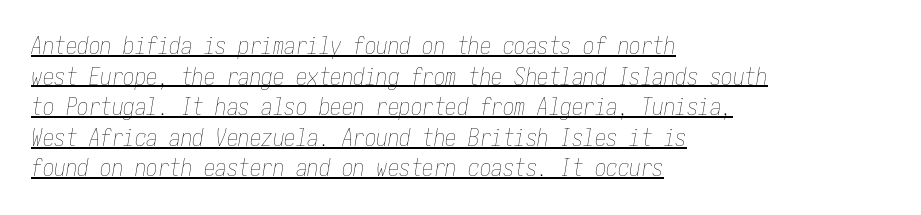
{"italic": "yes", "lean": "right", "slant_degrees": 10, "bold": "no", "underline": "yes", "align": "left", "line_spacing": "normal", "line_spacing_ratio": 1.33, "letter_spacing": "normal", "letter_spacing_em": 0.0, "glyph_px": 23}
